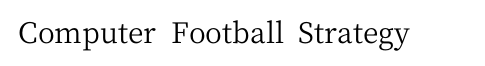
Q: Is the text bold? A: No.
Q: Is the text italic (slanted)? A: No, it is upright.
Q: Is the typeface a serif or a sans-serif typeface? A: Serif.
Q: Is the text underlined? A: No.
Q: Is the spacing between letters normal or unusually wide? A: Normal.
Q: Width (condensed, normal, or wide)? A: Normal.
Q: Stroke contrast? A: Medium.
Q: x-height? A: Medium.
Q: Monospaced? A: No.
